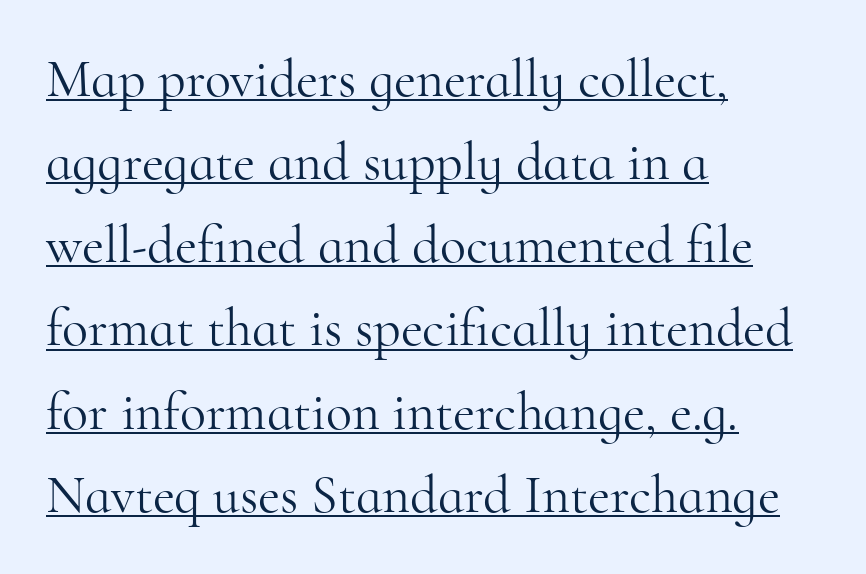
{"serif": "yes", "italic": "no", "bold": "no", "weight": "light", "width": "normal", "stroke_contrast": "high", "x_height": "small", "monospaced": "no", "underline": "yes", "align": "left", "line_spacing": "normal", "line_spacing_ratio": 1.54, "letter_spacing": "normal", "letter_spacing_em": 0.0, "glyph_px": 54}
